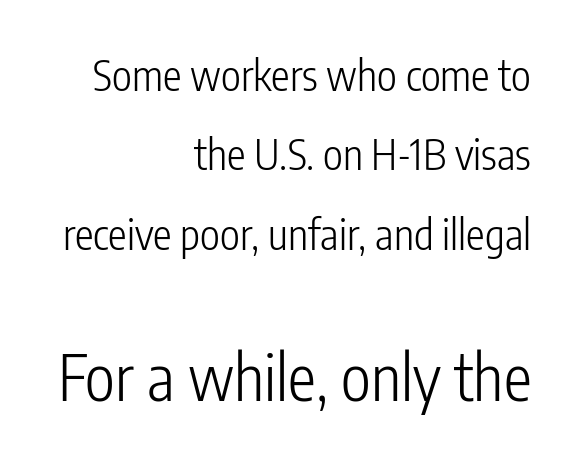
This sample uses an upright cut, with every glyph sitting square on the baseline. The letters sit at their default tracking, neither squeezed nor spread. Which margin do the lines hug? The right one — the left edge is uneven. Character widths vary here, with narrow letters taking less room than wide ones.
